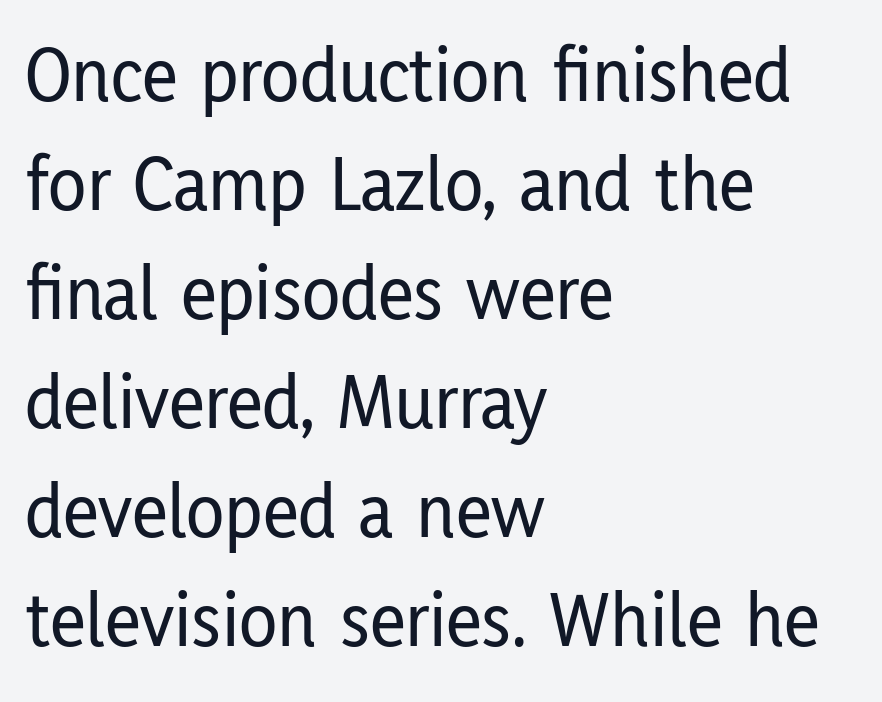
Regarding serifs, this sample does without them. These lines are rendered in a variable-pitch font. Look at the tracking — it's just the regular setting, nothing added. Where is the straight margin? On the left.
